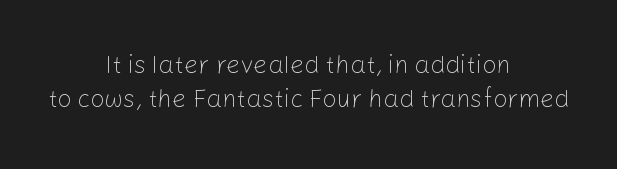
Q: Is the text bold? A: No.
Q: Is the text italic (slanted)? A: No, it is upright.
Q: Is the text underlined? A: No.
Q: How is the paragraph aligned? A: Centered.
Q: Is the spacing between letters normal or unusually wide? A: Normal.
Q: Is the spacing between lines tight, normal or loose? A: Normal.
